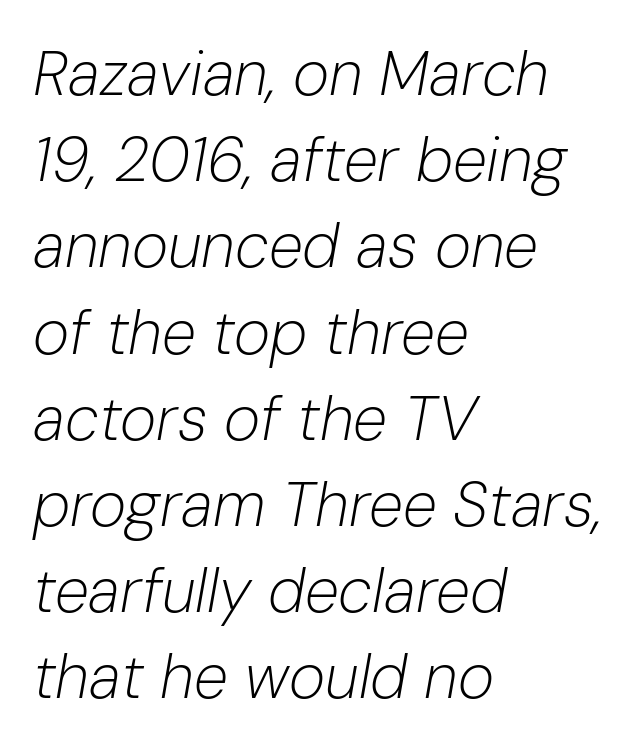
The image shows 62 px light type, italic (leaning right); set left-aligned, normal line spacing (1.39x), normal letter spacing, not underlined; low stroke contrast and a medium x-height.
